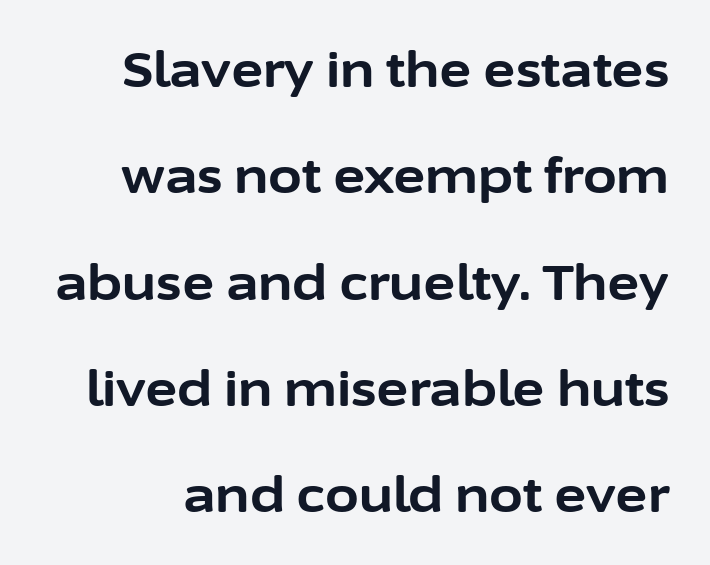
Q: Is the text bold? A: Yes.
Q: Is the text italic (slanted)? A: No, it is upright.
Q: Is the typeface a serif or a sans-serif typeface? A: Sans-serif.
Q: Is the text underlined? A: No.
Q: Is the spacing between letters normal or unusually wide? A: Normal.
Q: Is the spacing between lines tight, normal or loose? A: Loose.
Q: Width (condensed, normal, or wide)? A: Normal.
Q: Stroke contrast? A: Low.
Q: x-height? A: Medium.
Q: Monospaced? A: No.
